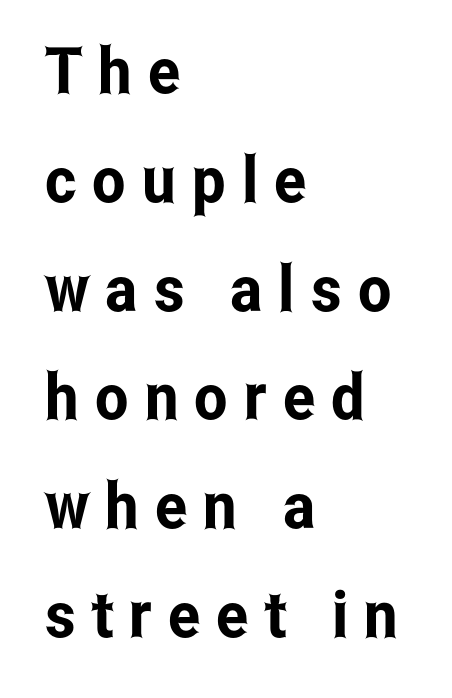
The image shows 64 px condensed sans-serif type, upright; set left-aligned, normal line spacing (1.7x), unusually wide letter spacing (+0.25 em), not underlined; low stroke contrast and a medium x-height.
